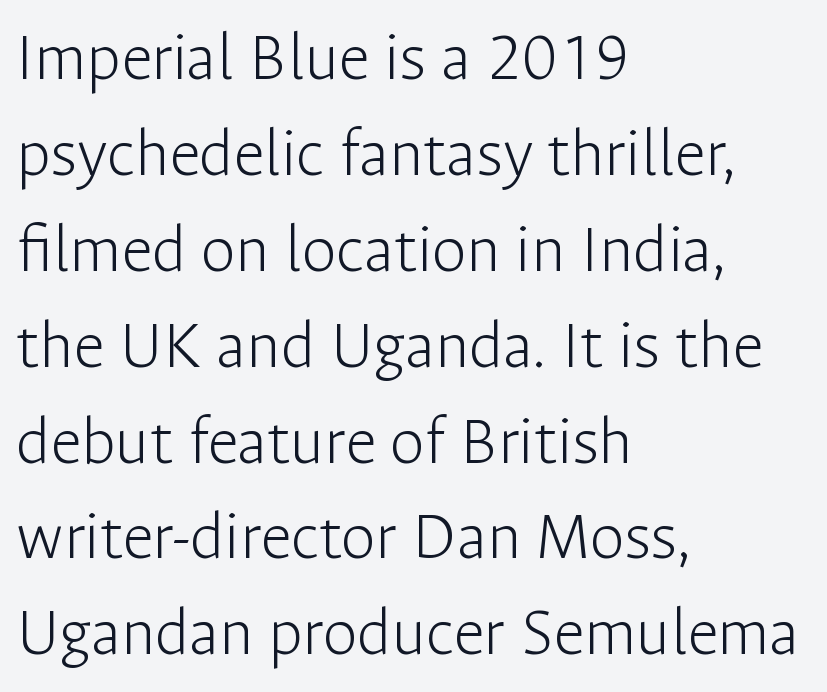
Q: Is the text bold? A: No.
Q: Is the text italic (slanted)? A: No, it is upright.
Q: Is the typeface a serif or a sans-serif typeface? A: Sans-serif.
Q: Is the text underlined? A: No.
Q: How is the paragraph aligned? A: Left-aligned.
Q: Is the spacing between letters normal or unusually wide? A: Normal.
Q: Is the spacing between lines tight, normal or loose? A: Normal.
Q: Width (condensed, normal, or wide)? A: Normal.
Q: Stroke contrast? A: Low.
Q: x-height? A: Medium.
Q: Monospaced? A: No.
